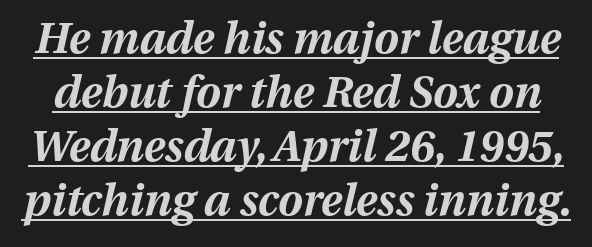
Q: Is the text bold? A: Yes.
Q: Is the text italic (slanted)? A: Yes, it leans right by about 13 degrees.
Q: Is the text underlined? A: Yes.
Q: Is the spacing between letters normal or unusually wide? A: Normal.
Q: Width (condensed, normal, or wide)? A: Normal.
Q: Stroke contrast? A: Medium.
Q: x-height? A: Medium.
Q: Monospaced? A: No.
